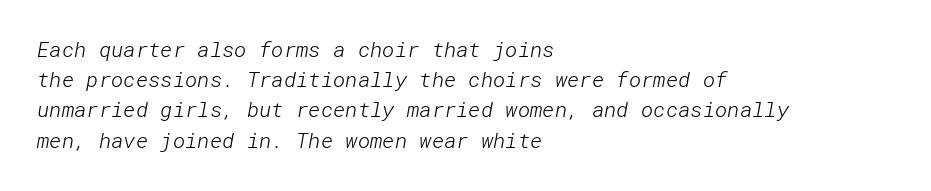
Quick note: interline space is typical. No heavy texture on the line: the type isn't bold. In CSS terms this would be text-align: left. The tracking reads as untouched default to a designer's eye. The string is rendered with underlining switched off.
